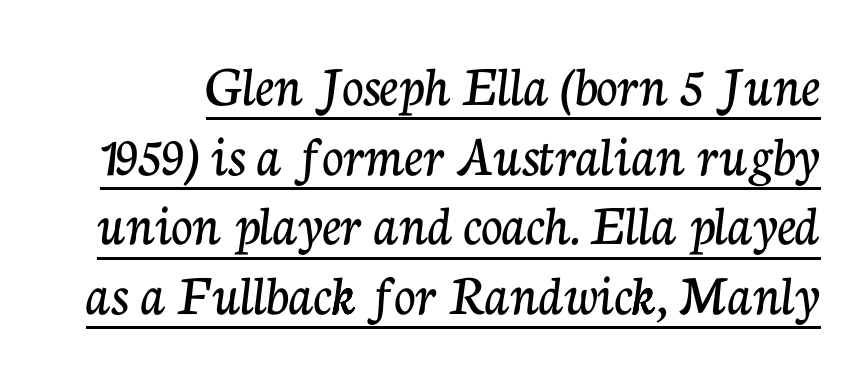
The image shows 59 px serif type; set line spacing 1.18x, normal letter spacing, underlined; low stroke contrast and a medium x-height.
